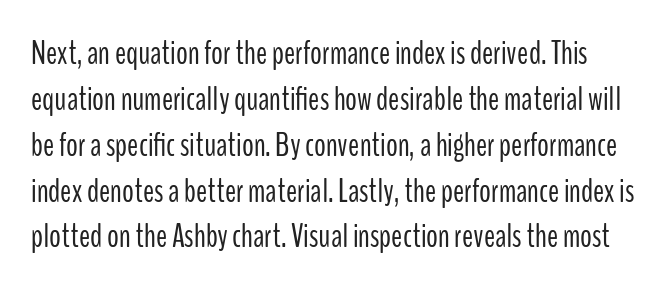
{"serif": "no", "italic": "no", "bold": "no", "weight": "light", "width": "condensed", "stroke_contrast": "low", "x_height": "medium", "monospaced": "no", "underline": "no", "line_spacing": "normal", "line_spacing_ratio": 1.39, "letter_spacing": "normal", "letter_spacing_em": 0.0, "glyph_px": 33}
